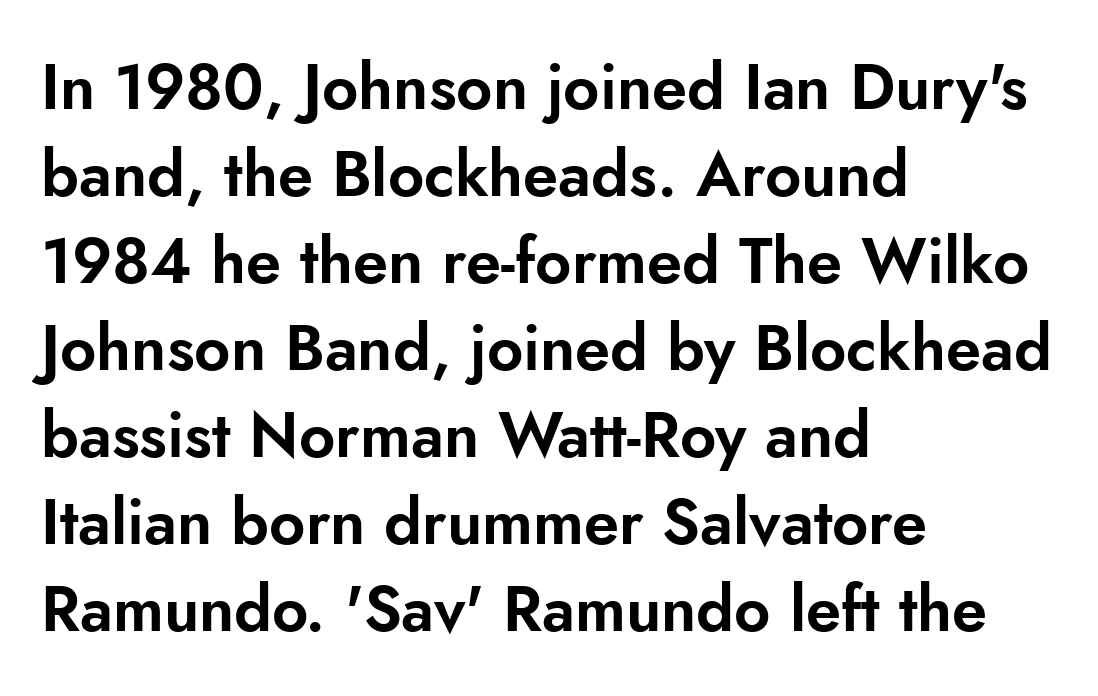
Does the copy run flush right? No — it runs flush left. Looks like regular typesetting: each glyph gets only the width it needs. Anything drawn beneath the words? Only blank space. Tracking here is standard; glyphs follow each other at the usual distance.
